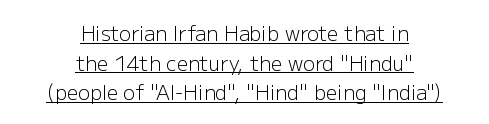
{"italic": "no", "bold": "no", "underline": "yes", "align": "center", "line_spacing": "normal", "line_spacing_ratio": 1.48, "letter_spacing": "normal", "letter_spacing_em": 0.0, "glyph_px": 20}
